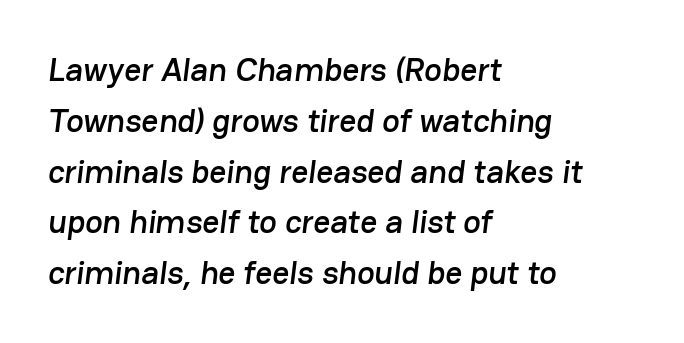
{"serif": "no", "width": "normal", "stroke_contrast": "low", "x_height": "medium", "monospaced": "no", "underline": "no", "align": "left", "line_spacing": "normal", "line_spacing_ratio": 1.54, "letter_spacing": "normal", "letter_spacing_em": 0.0, "glyph_px": 33}
